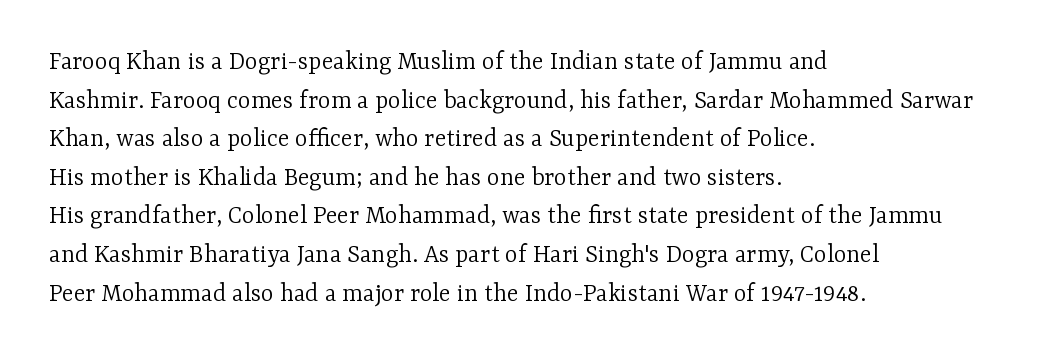
Stroke thickness stays within the range of a standard reading face or lighter. Notice how descenders clear the ascenders below comfortably — that's standard leading. There is no visible air inserted between adjacent glyphs. Casual observation: everything's shoved over to the left. The specimen omits any rule beneath the text block's lines. The letters stand straight up with perfectly vertical stems.
